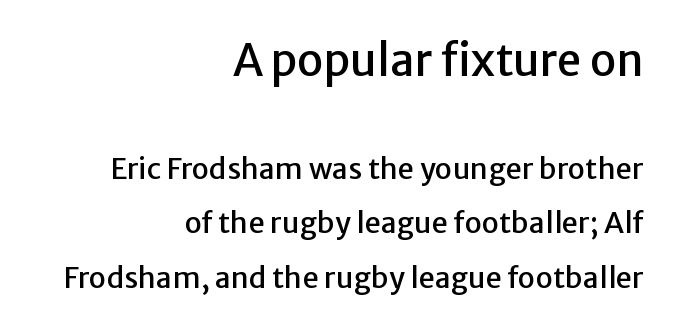
Q: Is the text italic (slanted)? A: No, it is upright.
Q: Is the typeface a serif or a sans-serif typeface? A: Sans-serif.
Q: Is the text underlined? A: No.
Q: How is the paragraph aligned? A: Right-aligned.
Q: Is the spacing between letters normal or unusually wide? A: Normal.
Q: Which block of text is set in a larger size, the first (top) or the second (bottom)? A: The first (top) one.
Q: Width (condensed, normal, or wide)? A: Normal.
Q: Stroke contrast? A: Low.
Q: x-height? A: Medium.
Q: Monospaced? A: No.
